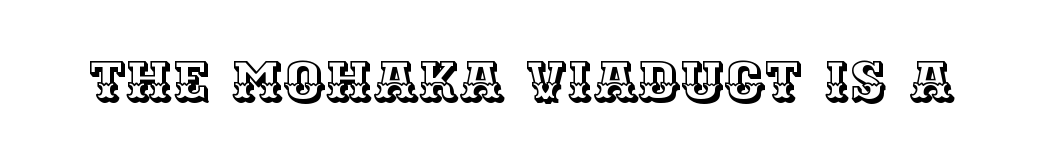
The words here are not underlined. Each word holds together tightly as a unit, with standard inter-letter gaps. A roman cut, with each character standing at attention. The passage shown is typed in a proportional face where columns would drift.
